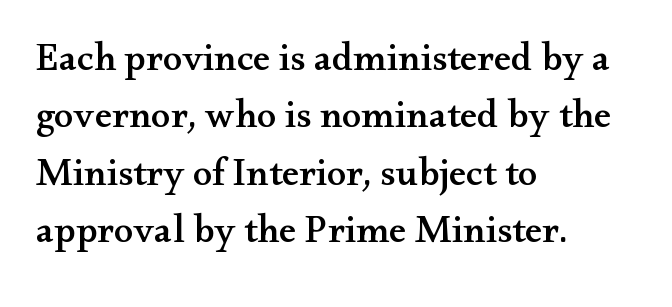
{"serif": "yes", "italic": "no", "width": "wide", "stroke_contrast": "medium", "x_height": "small", "monospaced": "no", "underline": "no", "align": "left", "line_spacing": "normal", "line_spacing_ratio": 1.47, "letter_spacing": "normal", "letter_spacing_em": 0.0, "glyph_px": 39}
